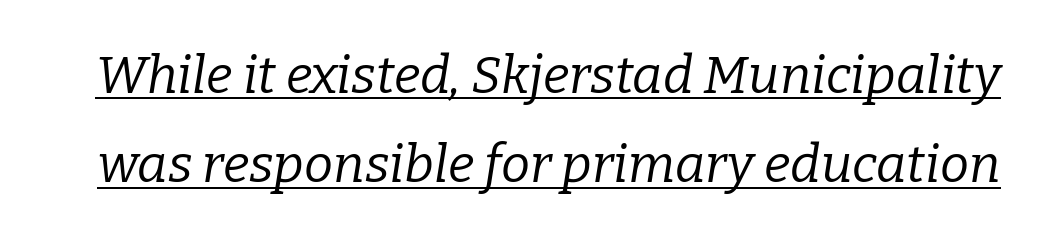
The words here are underlined. These glyphs show unthickened strokes, regular width or finer. The rendering uses natural spacing where letterforms have individual widths. Default kerning and tracking; the words read as compact shapes. A serif font was chosen for this passage. Compared with ordinary roman type, these characters are visibly tilted.
